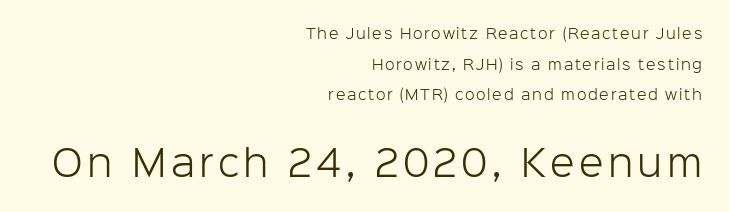
Quick note: interline space is abundant. Varying glyph widths throughout — classic text-font behaviour. Character size in the trailing block exceeds that of the leading block. The rendering shows plain stroke endings on the letterforms — a sans-serif design. Think standard paragraph weight, or any step lighter than that. Posture: vertical.
